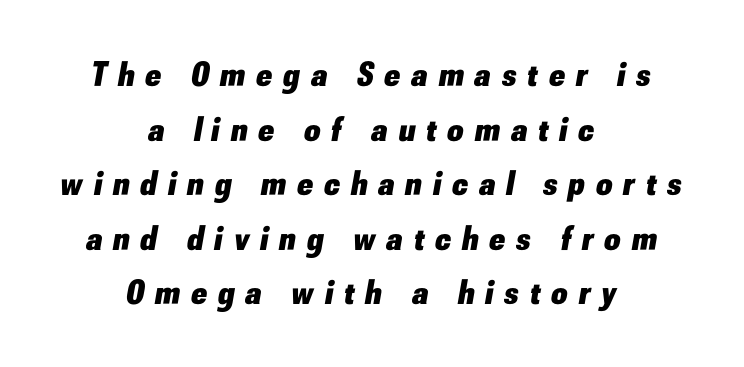
Q: Is the text bold? A: Yes.
Q: Is the text italic (slanted)? A: Yes, it leans right by about 10 degrees.
Q: Is the text underlined? A: No.
Q: How is the paragraph aligned? A: Centered.
Q: Is the spacing between letters normal or unusually wide? A: Unusually wide.
Q: Is the spacing between lines tight, normal or loose? A: Normal.
Q: Width (condensed, normal, or wide)? A: Normal.
Q: Stroke contrast? A: Low.
Q: x-height? A: Small.
Q: Monospaced? A: No.
